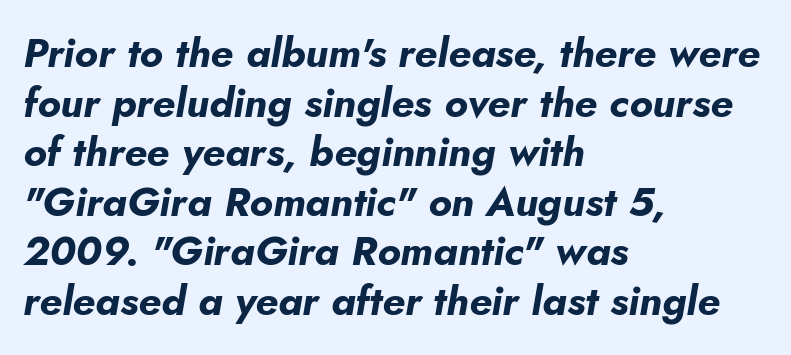
{"italic": "yes", "lean": "right", "slant_degrees": 5, "bold": "yes", "weight": "bold", "width": "normal", "stroke_contrast": "low", "x_height": "small", "monospaced": "no", "underline": "no", "align": "left", "line_spacing_ratio": 1.21, "letter_spacing": "normal", "letter_spacing_em": 0.0, "glyph_px": 41}
